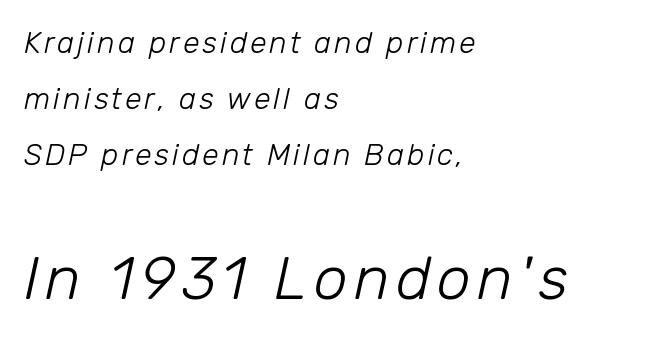
These two chunks differ in scale, with the bottom chunk taking the larger measure. The setting favours the left margin, as ordinary paragraphs usually do. No chunkiness to these letters — they're not bold. Would a proofreader flag this as italicized? Yes. Each row of text sits above clean, open space.
